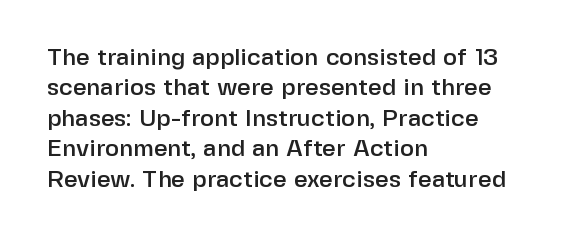
Q: Is the text italic (slanted)? A: No, it is upright.
Q: Is the text underlined? A: No.
Q: How is the paragraph aligned? A: Left-aligned.
Q: Is the spacing between letters normal or unusually wide? A: Normal.
Q: Is the spacing between lines tight, normal or loose? A: Normal.
